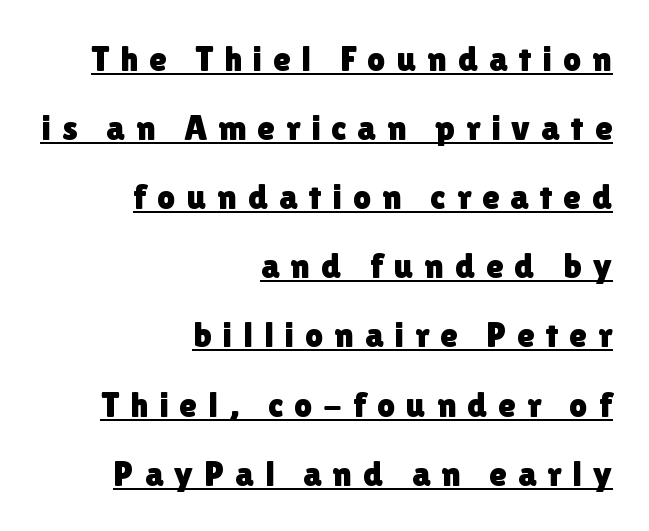
{"serif": "no", "italic": "no", "width": "normal", "stroke_contrast": "low", "x_height": "medium", "monospaced": "no", "underline": "yes", "align": "right", "line_spacing": "loose", "line_spacing_ratio": 1.92, "letter_spacing": "wide", "letter_spacing_em": 0.3, "glyph_px": 36}
